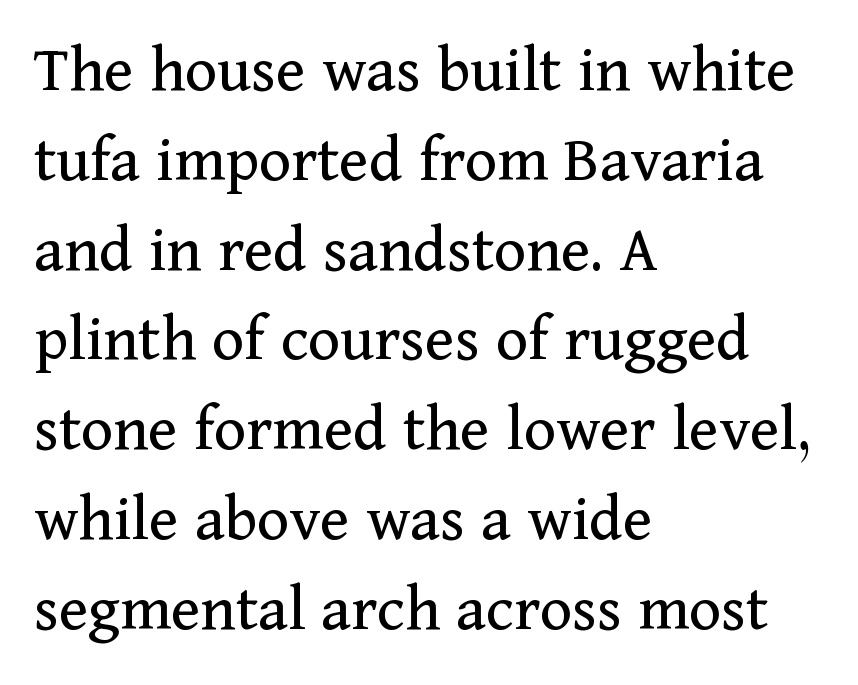
Q: Is the text bold? A: No.
Q: Is the text italic (slanted)? A: No, it is upright.
Q: Is the typeface a serif or a sans-serif typeface? A: Serif.
Q: Is the text underlined? A: No.
Q: How is the paragraph aligned? A: Left-aligned.
Q: Is the spacing between letters normal or unusually wide? A: Normal.
Q: Is the spacing between lines tight, normal or loose? A: Normal.
Q: Width (condensed, normal, or wide)? A: Normal.
Q: Stroke contrast? A: Medium.
Q: x-height? A: Medium.
Q: Monospaced? A: No.
